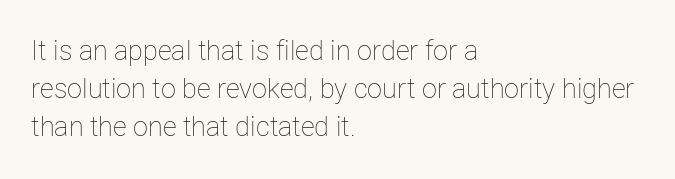
Q: Is the text bold? A: No.
Q: Is the text italic (slanted)? A: No, it is upright.
Q: Is the text underlined? A: No.
Q: How is the paragraph aligned? A: Left-aligned.
Q: Is the spacing between letters normal or unusually wide? A: Normal.
Q: Is the spacing between lines tight, normal or loose? A: Normal.
